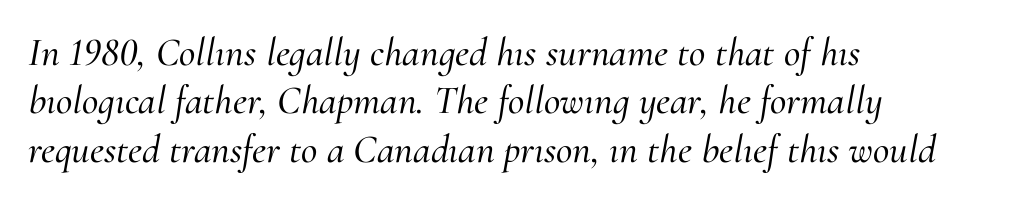
Note the varied advance widths — an 'i' is clearly narrower than an 'm'. Rule under the text: the space is simply empty. Look at the tracking — it's just the regular setting, nothing added. Italic: yes, the glyphs are oblique.
